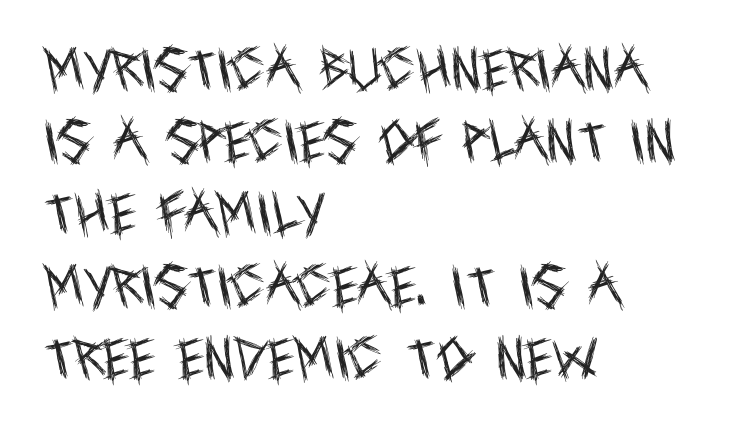
The image shows 46 px regular-weight, condensed sans-serif type, upright; set left-aligned, normal line spacing (1.57x), normal letter spacing, not underlined; a large x-height.
